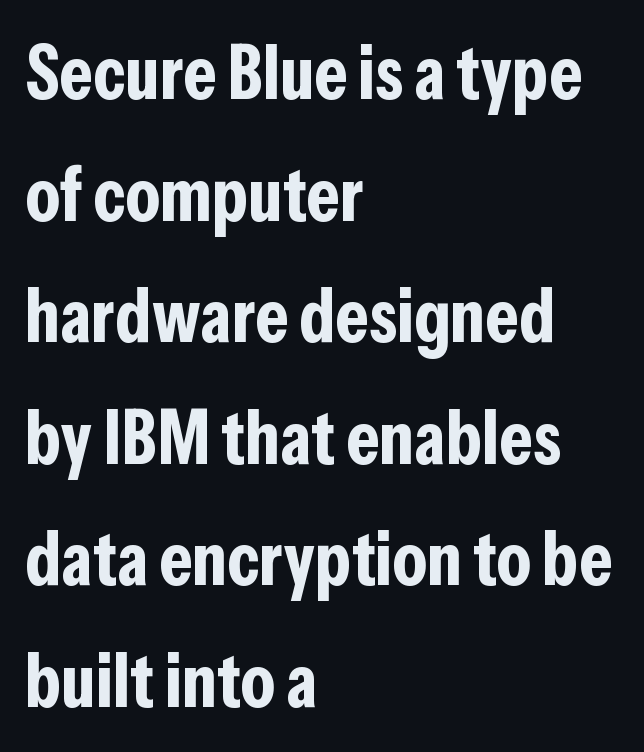
{"serif": "no", "italic": "no", "bold": "yes", "weight": "bold", "width": "condensed", "stroke_contrast": "low", "x_height": "medium", "monospaced": "no", "underline": "no", "align": "left", "line_spacing": "normal", "line_spacing_ratio": 1.6, "letter_spacing": "normal", "letter_spacing_em": 0.0, "glyph_px": 76}
